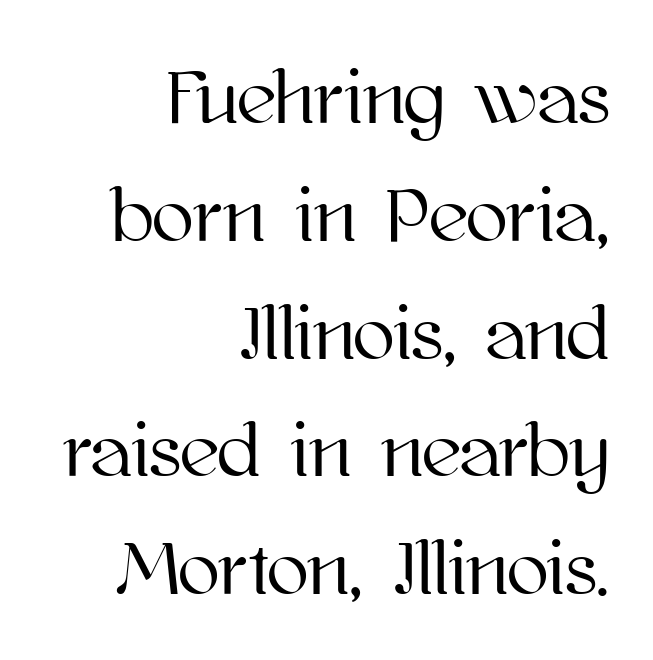
The image shows 77 px text type, upright; set right-aligned, normal line spacing (1.53x), normal letter spacing, not underlined; high stroke contrast and a medium x-height.
